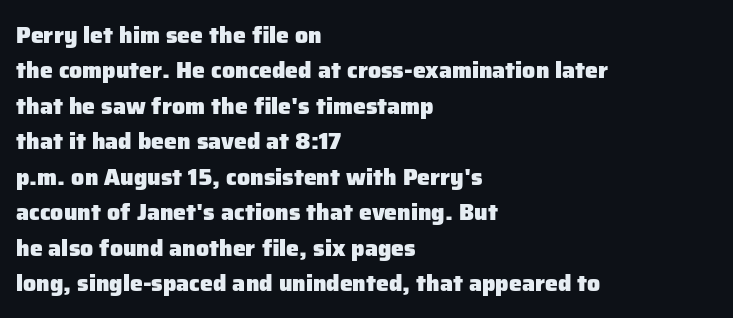
Q: Is the text bold? A: Yes.
Q: Is the text italic (slanted)? A: No, it is upright.
Q: Is the text underlined? A: No.
Q: How is the paragraph aligned? A: Left-aligned.
Q: Is the spacing between letters normal or unusually wide? A: Normal.
Q: Is the spacing between lines tight, normal or loose? A: Normal.
